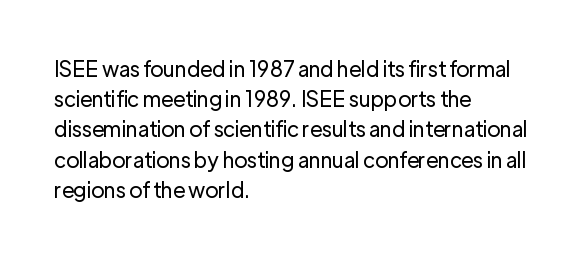
{"italic": "no", "bold": "no", "underline": "no", "align": "left", "line_spacing": "normal", "line_spacing_ratio": 1.44, "letter_spacing": "normal", "letter_spacing_em": 0.0, "glyph_px": 21}
